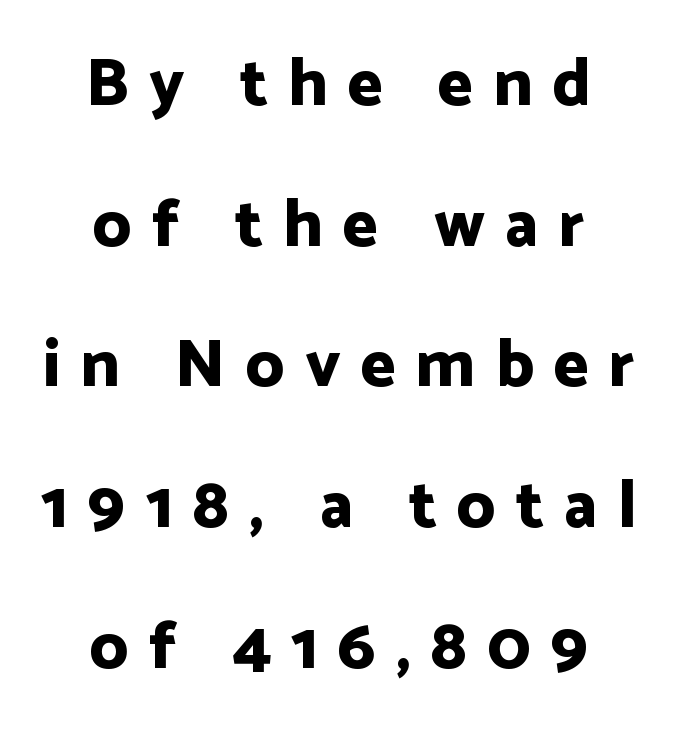
The image shows 67 px bold sans-serif type, upright; set centered, loose line spacing (2.1x), unusually wide letter spacing (+0.3 em), not underlined; low stroke contrast and a medium x-height.
